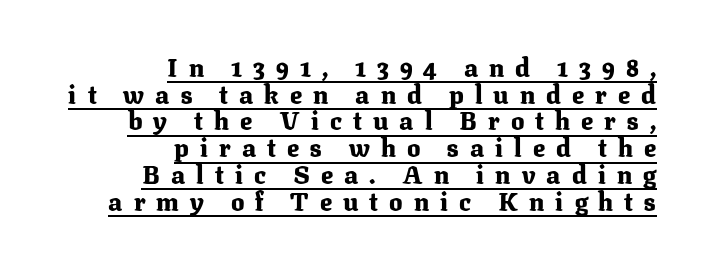
The image shows 25 px bold type, upright; set right-aligned, tight line spacing (1.07x), unusually wide letter spacing (+0.44 em), underlined.
